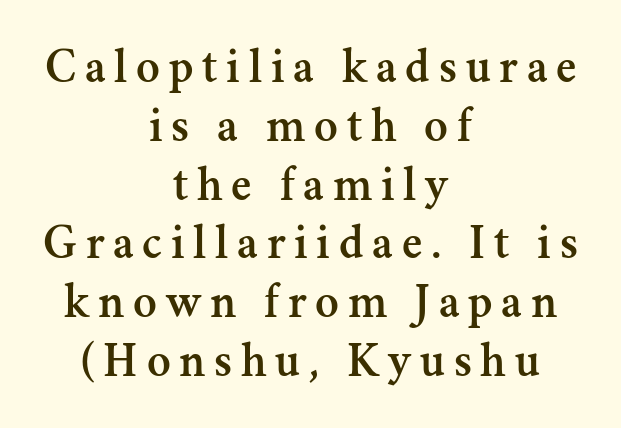
Q: Is the text italic (slanted)? A: No, it is upright.
Q: Is the typeface a serif or a sans-serif typeface? A: Serif.
Q: Is the text underlined? A: No.
Q: How is the paragraph aligned? A: Centered.
Q: Width (condensed, normal, or wide)? A: Normal.
Q: Stroke contrast? A: Medium.
Q: x-height? A: Small.
Q: Monospaced? A: No.
